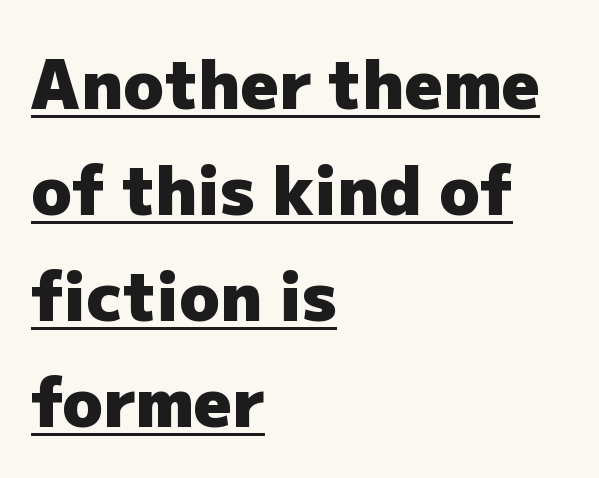
{"serif": "no", "italic": "no", "bold": "yes", "weight": "heavy", "width": "normal", "stroke_contrast": "low", "x_height": "medium", "monospaced": "no", "underline": "yes", "align": "left", "line_spacing": "normal", "line_spacing_ratio": 1.58, "letter_spacing": "normal", "letter_spacing_em": 0.0, "glyph_px": 67}
